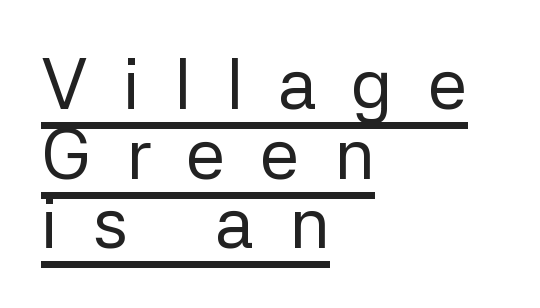
Every character sits straight up, as roman type does. The letters advance in unequal steps, a hallmark of proportional type. Caption: lettering with a line underneath. How would I describe the line gaps? Narrow and economical. Does the type have serifs? No, each stem ends abruptly. Bold? No — there's no thickening of the strokes.
